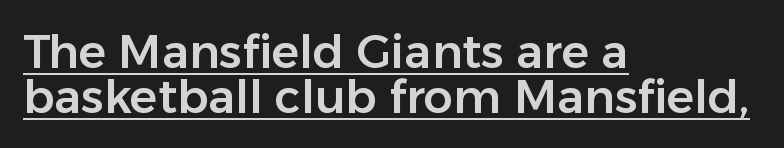
The paragraph has a hard left edge and a soft right edge. Each letter keeps its own natural width here, so spacing adapts to shape. Regarding serifs, this sample does without them. Unlike italic type, these characters show no tilt at all.
